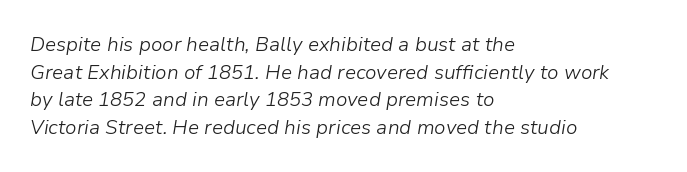
Q: Is the text bold? A: No.
Q: Is the text italic (slanted)? A: Yes, it leans right by about 9 degrees.
Q: Is the text underlined? A: No.
Q: How is the paragraph aligned? A: Left-aligned.
Q: Is the spacing between letters normal or unusually wide? A: Normal.
Q: Is the spacing between lines tight, normal or loose? A: Normal.
